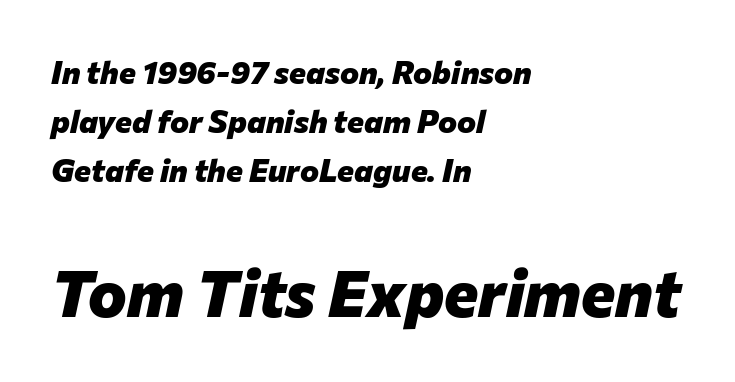
{"italic": "yes", "lean": "right", "slant_degrees": 12, "bold": "yes", "weight": "heavy", "width": "normal", "stroke_contrast": "low", "x_height": "medium", "monospaced": "no", "underline": "no", "align": "left", "line_spacing": "normal", "line_spacing_ratio": 1.53, "letter_spacing": "normal", "letter_spacing_em": 0.0, "larger_block": "second", "size_ratio": 2.03, "glyph_px": 65}
